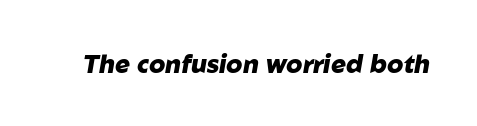
Emphasis by weight is at full strength: bold. Observe the lean: these are italic letterforms. Underlining? Definitely not there. Observe the ordinary spacing: letters are neighbours, not strangers.
